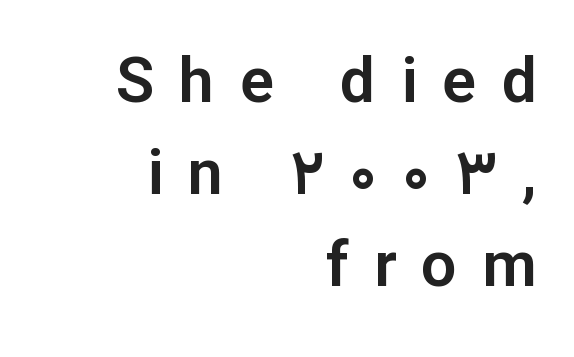
{"serif": "no", "italic": "no", "width": "normal", "stroke_contrast": "low", "x_height": "medium", "monospaced": "no", "underline": "no", "align": "right", "line_spacing": "normal", "line_spacing_ratio": 1.46, "letter_spacing": "wide", "letter_spacing_em": 0.4, "glyph_px": 63}
